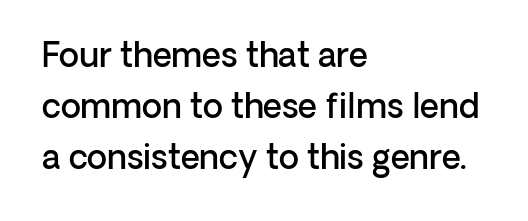
Think of a printed novel: that variable character pitch is what you see here. Spacing between characters is what you'd get straight out of the box. A classic flush-left, rag-right setting is used for this passage. Nothing sits at the stroke ends, so this counts as sans-serif. Just letters on the line, the space beneath them empty. Every letter is mildly thick-stroked: semibold rather than bold.
